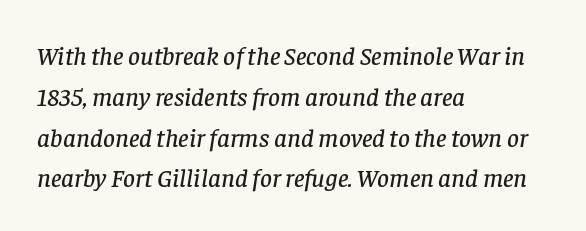
This block has exactly the height ordinary leading produces. All the whitespace from short lines collects on the right. Has an underline been added? It has not. The letters sit at their default tracking, neither squeezed nor spread.
